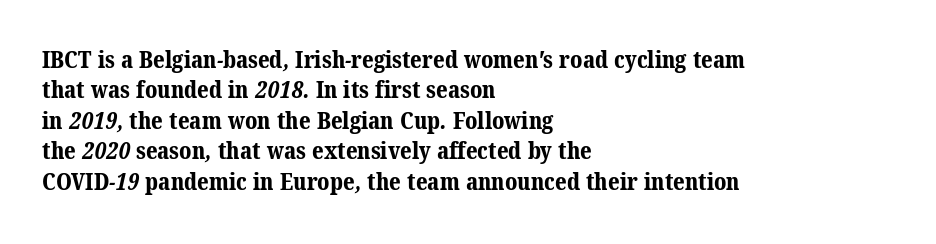
Each new line begins a customary step beneath the previous one. Descenders are the only things crossing below the line. Summary of weight: heavy, a full bold. Line starts are locked; line ends wander. The line texture is even and compact thanks to regular tracking.
